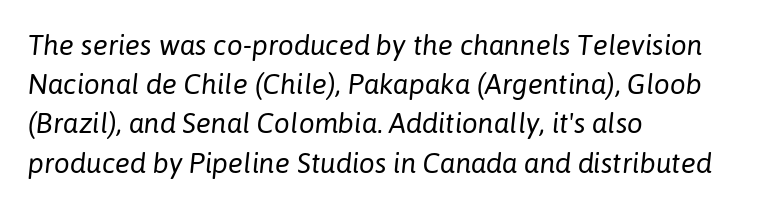
Q: Is the text bold? A: No.
Q: Is the text italic (slanted)? A: Yes, it leans right by about 6 degrees.
Q: Is the text underlined? A: No.
Q: How is the paragraph aligned? A: Left-aligned.
Q: Is the spacing between letters normal or unusually wide? A: Normal.
Q: Is the spacing between lines tight, normal or loose? A: Normal.
Q: Width (condensed, normal, or wide)? A: Normal.
Q: Stroke contrast? A: Low.
Q: x-height? A: Medium.
Q: Monospaced? A: No.
